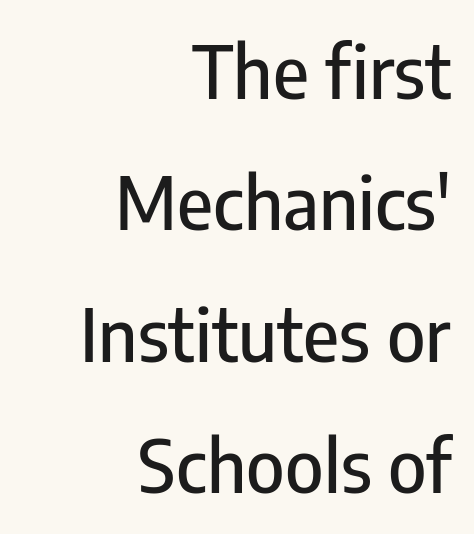
The image shows 73 px condensed sans-serif type, upright; set right-aligned, line spacing 1.8x, normal letter spacing, not underlined; low stroke contrast and a medium x-height.
